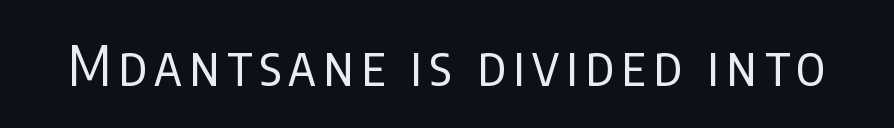
Are there feet on the stems? There aren't — it's a sans. Summary of weight: not heavy and not bold. Ordinary non-slanted type is in use. Character widths vary here, with narrow letters taking less room than wide ones. Has an underline been added? It has not.
